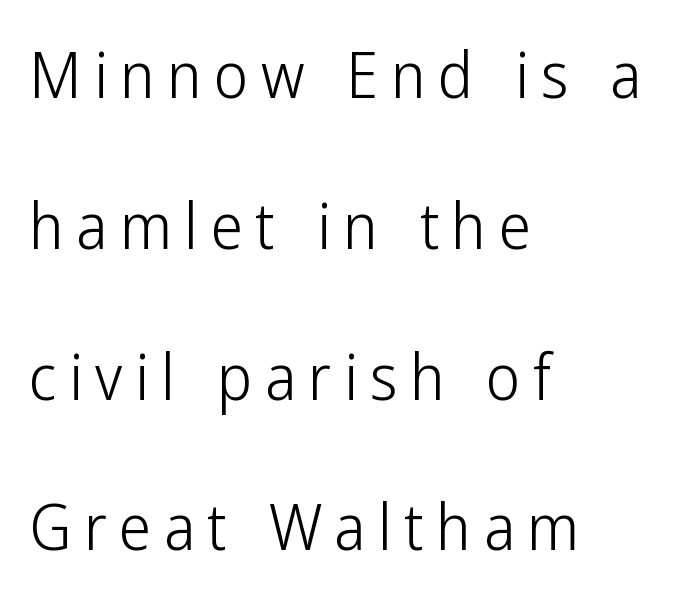
Q: Is the text bold? A: No.
Q: Is the text italic (slanted)? A: No, it is upright.
Q: Is the typeface a serif or a sans-serif typeface? A: Sans-serif.
Q: Is the text underlined? A: No.
Q: How is the paragraph aligned? A: Left-aligned.
Q: Is the spacing between lines tight, normal or loose? A: Loose.
Q: Width (condensed, normal, or wide)? A: Condensed.
Q: Stroke contrast? A: Low.
Q: x-height? A: Medium.
Q: Monospaced? A: No.
